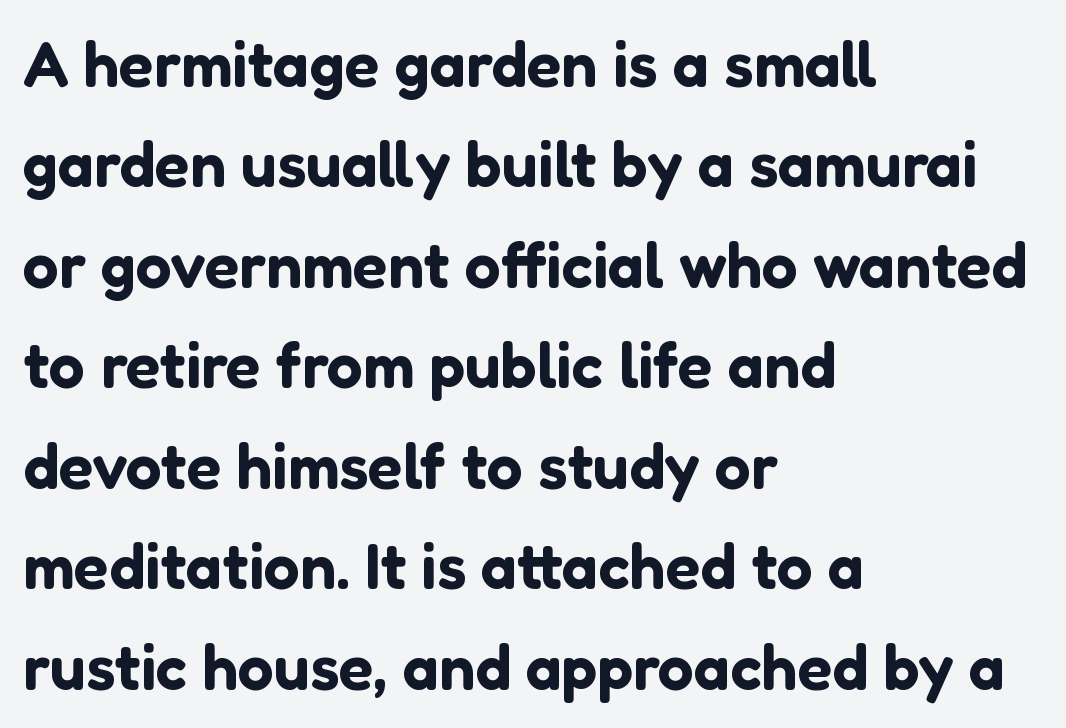
Compared with a centered layout, this one pins lines to the left instead. Honestly, there is no underline to notice here at all. The face used here is proportionally spaced, like ordinary book or web type. Is there any slant? The stems are plumb.
